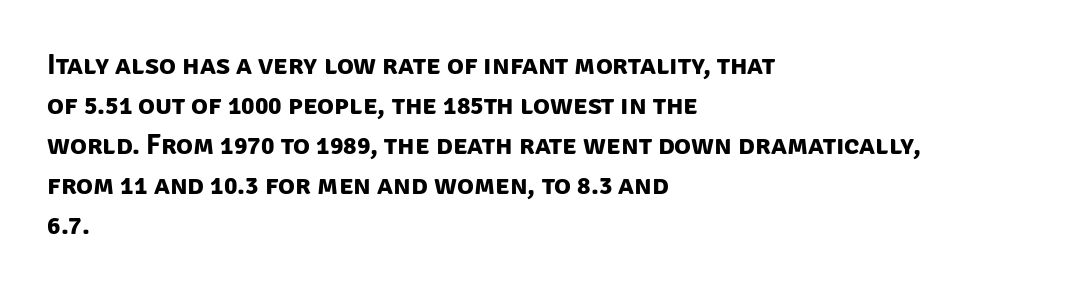
The image shows 28 px bold sans-serif type; set left-aligned, normal line spacing (1.43x), normal letter spacing, not underlined; low stroke contrast and a large x-height.
